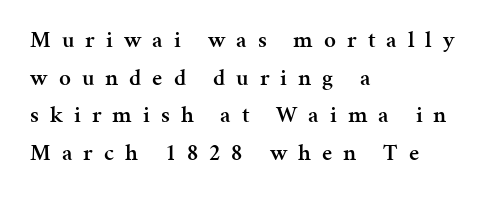
Check the space under the baseline: it is left empty. The font's upright variant was chosen for this text. Summary of vertical rhythm: regular, with standard interline spacing. Each line starts at the same left margin while the right side varies.
